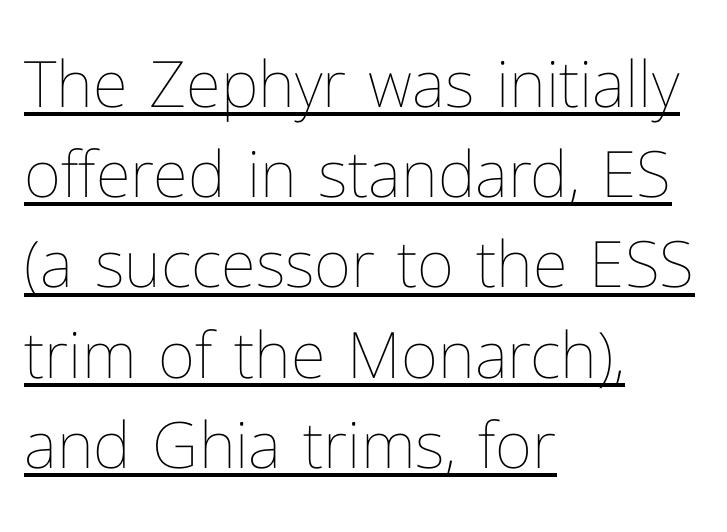
Q: Is the text bold? A: No.
Q: Is the text italic (slanted)? A: No, it is upright.
Q: Is the text underlined? A: Yes.
Q: How is the paragraph aligned? A: Left-aligned.
Q: Is the spacing between letters normal or unusually wide? A: Normal.
Q: Is the spacing between lines tight, normal or loose? A: Normal.
Q: Width (condensed, normal, or wide)? A: Normal.
Q: Stroke contrast? A: Low.
Q: x-height? A: Medium.
Q: Monospaced? A: No.
